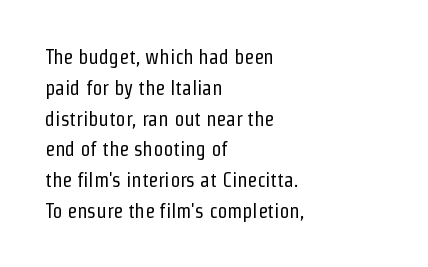
Q: Is the text bold? A: No.
Q: Is the text italic (slanted)? A: No, it is upright.
Q: Is the text underlined? A: No.
Q: How is the paragraph aligned? A: Left-aligned.
Q: Is the spacing between letters normal or unusually wide? A: Normal.
Q: Is the spacing between lines tight, normal or loose? A: Normal.
